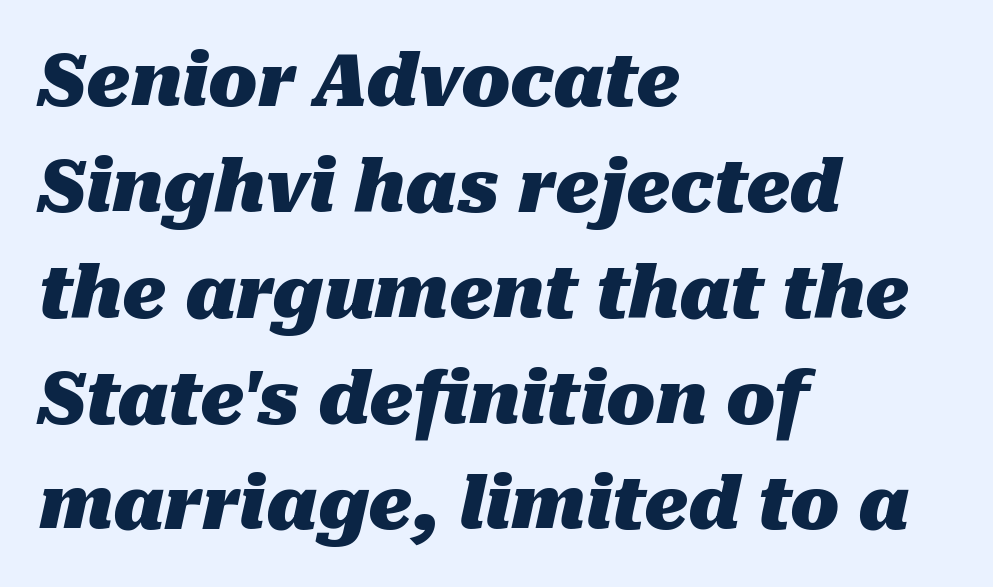
{"italic": "yes", "lean": "right", "slant_degrees": 10, "bold": "yes", "weight": "heavy", "width": "normal", "stroke_contrast": "medium", "x_height": "medium", "monospaced": "no", "underline": "no", "align": "left", "line_spacing": "normal", "line_spacing_ratio": 1.47, "letter_spacing": "normal", "letter_spacing_em": 0.0, "glyph_px": 72}
